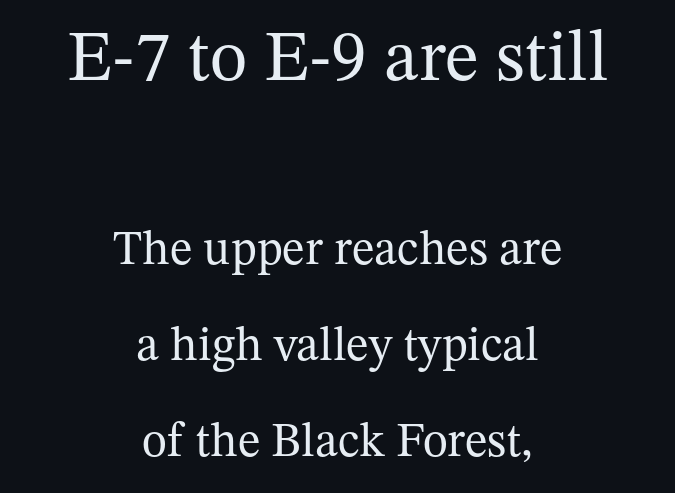
{"serif": "yes", "italic": "no", "bold": "no", "weight": "regular", "width": "normal", "stroke_contrast": "medium", "x_height": "medium", "monospaced": "no", "underline": "no", "align": "center", "line_spacing": "loose", "line_spacing_ratio": 2.0, "letter_spacing": "normal", "letter_spacing_em": 0.0, "larger_block": "first", "size_ratio": 1.5, "glyph_px": 72}
